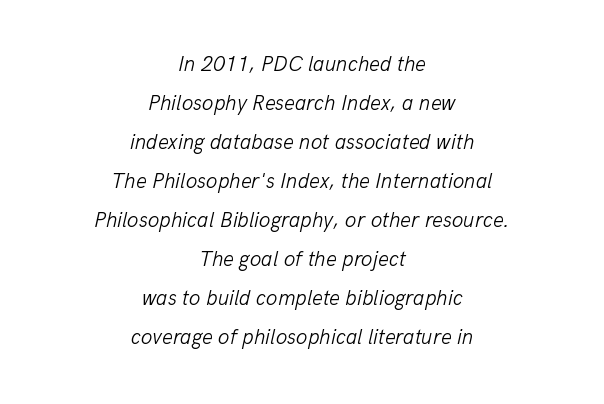
The image shows 21 px text type, italic (leaning right); set centered, line spacing 1.86x, normal letter spacing, not underlined.
